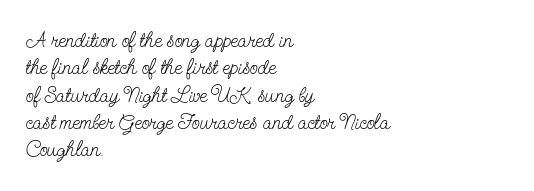
Reading down the block, your eye returns to a fixed left position each line. The weight tops out at a normal text grade. Interline gaps are of average width in this sample. The letters sit at their default tracking, neither squeezed nor spread.
